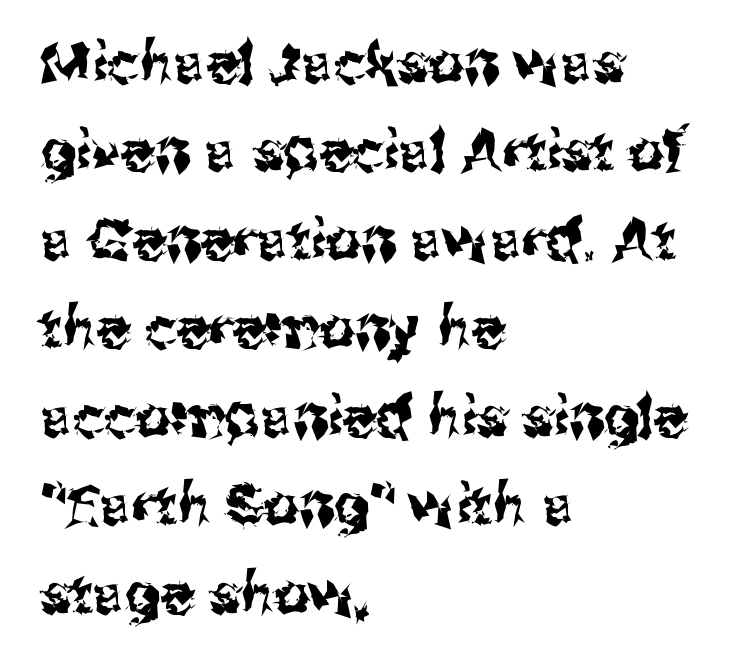
The image shows 56 px sans-serif type, upright; set left-aligned, normal line spacing (1.58x), normal letter spacing, not underlined; medium stroke contrast and a medium x-height.
